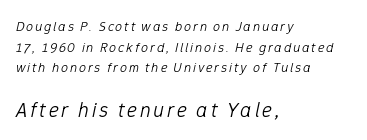
Type without underlining. Stems here are at most as thick as an everyday book face. In terms of leading, this rendering sits right in the middle. Left-aligned paragraph, ragged on the right. Slanted lettering throughout. Look at the glyph heights: the lower group is clearly the bigger setting.
